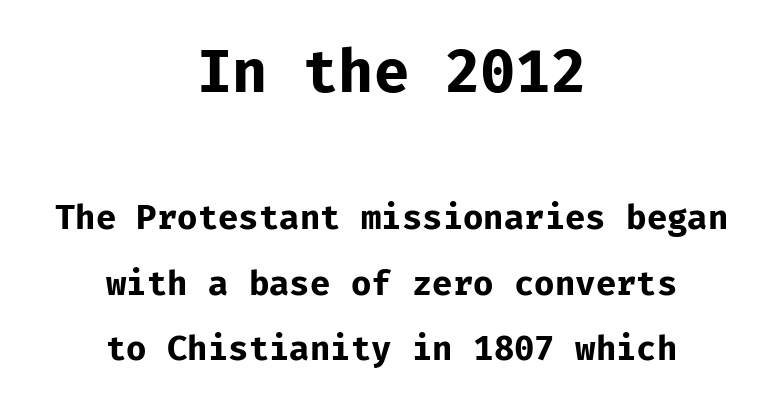
{"serif": "no", "italic": "no", "bold": "yes", "weight": "bold", "width": "normal", "stroke_contrast": "low", "x_height": "medium", "monospaced": "yes", "underline": "no", "align": "center", "line_spacing": "loose", "line_spacing_ratio": 1.93, "letter_spacing": "normal", "letter_spacing_em": 0.0, "larger_block": "first", "size_ratio": 1.74, "glyph_px": 59}
